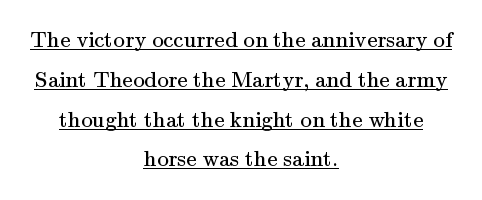
Counters stay open thanks to moderate or lighter strokes. How are the letters spaced? Ordinarily, with no added tracking. Somebody hit Ctrl+U on this one — the words are underlined. No italicization has been applied; the sample stays upright.
